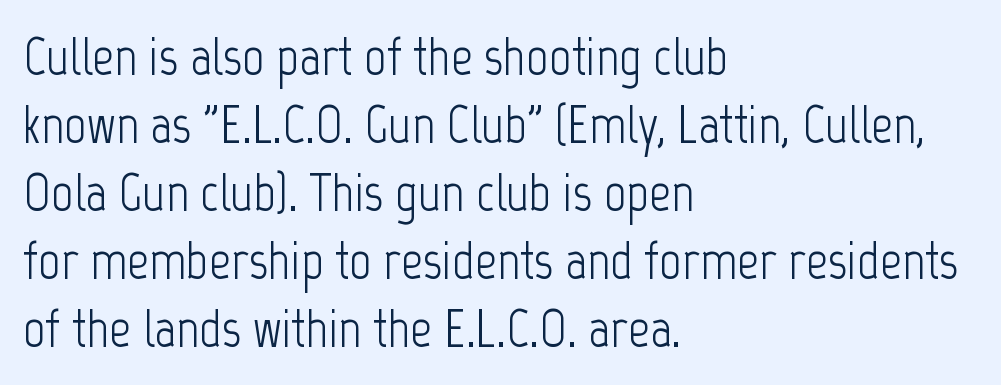
Q: Is the text bold? A: No.
Q: Is the text italic (slanted)? A: No, it is upright.
Q: Is the typeface a serif or a sans-serif typeface? A: Sans-serif.
Q: Is the text underlined? A: No.
Q: How is the paragraph aligned? A: Left-aligned.
Q: Is the spacing between letters normal or unusually wide? A: Normal.
Q: Is the spacing between lines tight, normal or loose? A: Normal.
Q: Width (condensed, normal, or wide)? A: Condensed.
Q: Stroke contrast? A: Low.
Q: x-height? A: Medium.
Q: Monospaced? A: No.
